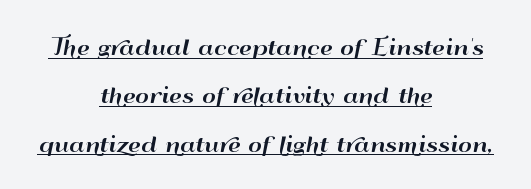
The passage shown stacks its lines with a broad gap. Alignment: centered. In designer terms, the underline attribute is active on this setting. Inter-character spacing is left at the font's built-in metrics.
